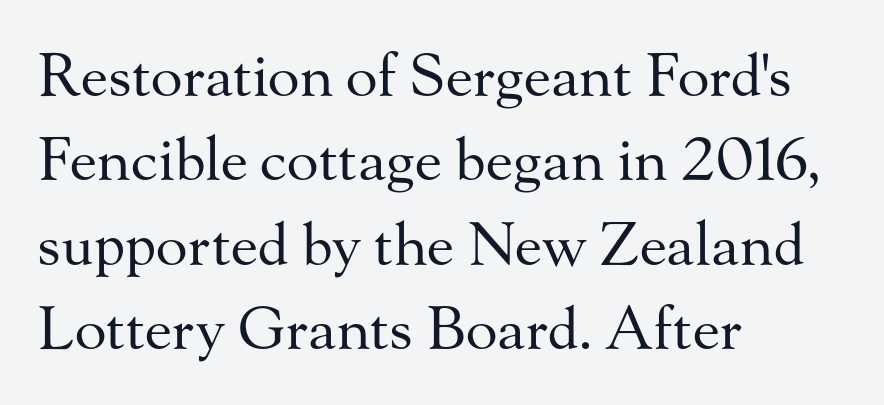
These lines were composed using upright roman letters. The rendering anchors every line to the left-hand side. Little horizontal feet cap the strokes, marking this as serif type. A light-to-regular cut is what we see here. Is this a fixed-width face? No — the glyphs have proportional, varying widths. The string is rendered with underlining switched off.
